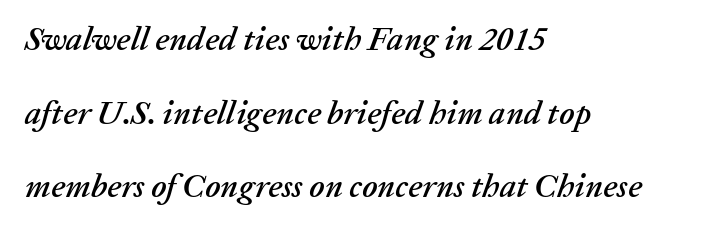
Is this a fixed-width face? No — the glyphs have proportional, varying widths. Vertical spacing — loose. The words here are not underlined. Notice how the stems are inclined rather than vertical — that's the hallmark of italics. Is the letter spacing exaggerated? No — it looks like the ordinary default.
